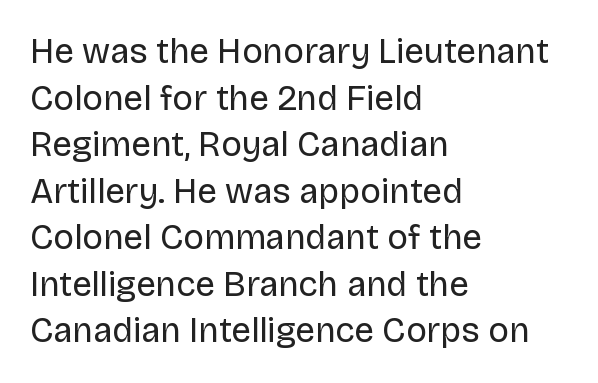
The image shows 35 px regular-weight sans-serif type, upright; set left-aligned, normal line spacing (1.33x), normal letter spacing, not underlined; low stroke contrast and a large x-height.
